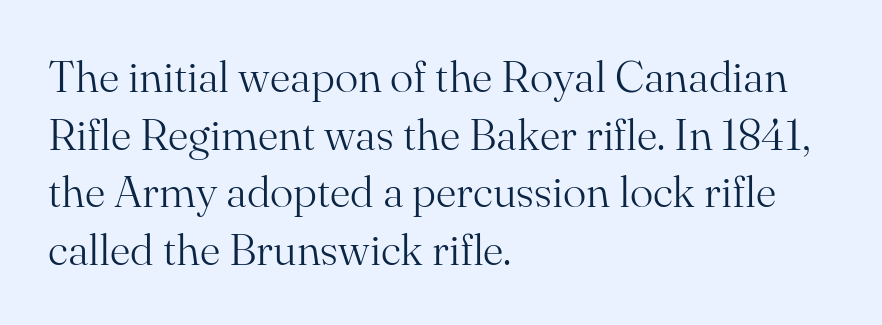
Glyph-to-glyph distance matches everyday printed text. Looks like regular typesetting: each glyph gets only the width it needs. Look at the bottom of the vertical strokes: they flare into serifs here. The string is rendered with underlining switched off. Ascenders rise straight up at ninety degrees.
